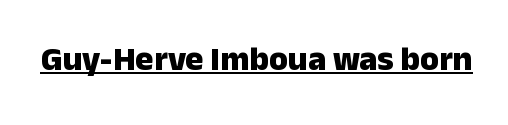
Q: Is the text bold? A: Yes.
Q: Is the text italic (slanted)? A: No, it is upright.
Q: Is the typeface a serif or a sans-serif typeface? A: Sans-serif.
Q: Is the text underlined? A: Yes.
Q: Is the spacing between letters normal or unusually wide? A: Normal.
Q: Width (condensed, normal, or wide)? A: Normal.
Q: Stroke contrast? A: Low.
Q: x-height? A: Medium.
Q: Monospaced? A: No.
